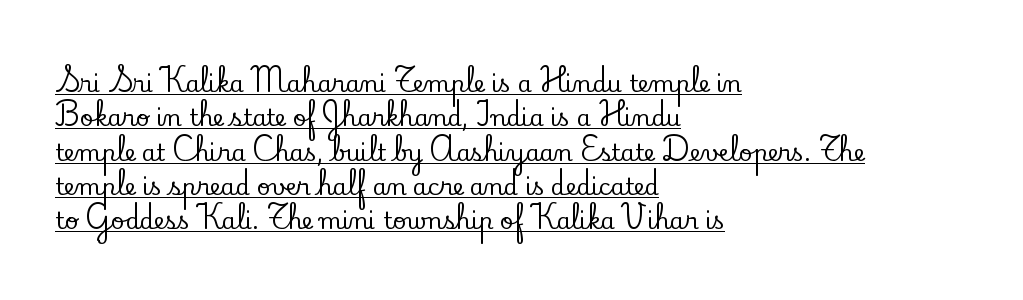
{"italic": "no", "underline": "yes", "align": "left", "line_spacing": "normal", "line_spacing_ratio": 1.49, "letter_spacing": "normal", "letter_spacing_em": 0.0, "glyph_px": 23}
